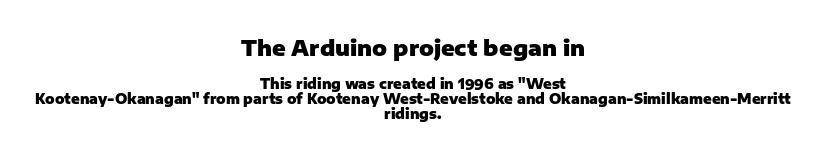
{"italic": "no", "bold": "yes", "underline": "no", "align": "center", "line_spacing": "tight", "line_spacing_ratio": 1.07, "letter_spacing": "normal", "letter_spacing_em": 0.0, "larger_block": "first", "size_ratio": 1.57, "glyph_px": 22}
